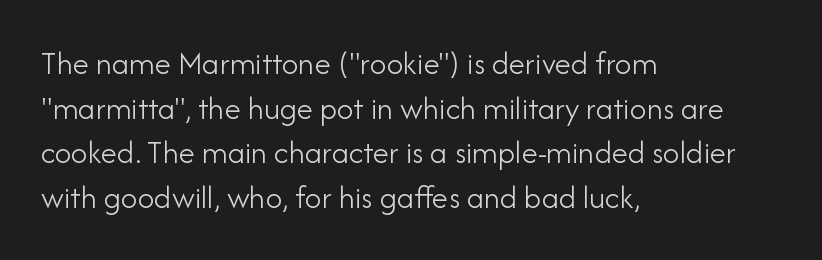
The image shows 33 px light sans-serif type, upright; set left-aligned, normal line spacing (1.35x), normal letter spacing, not underlined; low stroke contrast and a small x-height.
